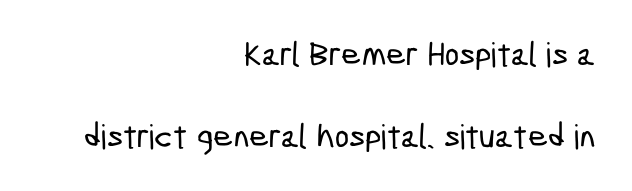
These lines stack with their right ends in a neat column. The letters advance in unequal steps, a hallmark of proportional type. Lines of text with bare space underneath. The characters display no serif detailing; their extremities are plain. The horizontal fit of the characters is conventional and even. This sample trades compactness for vertical openness between lines.
